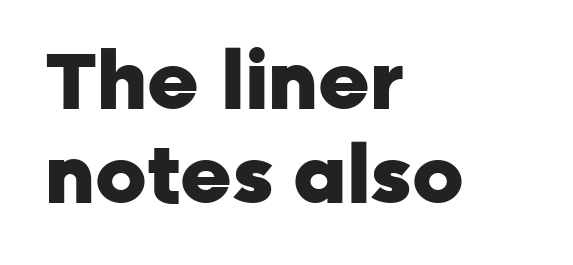
The image shows 79 px heavy sans-serif type, upright; set left-aligned, line spacing 1.19x, normal letter spacing, not underlined; low stroke contrast and a medium x-height.
